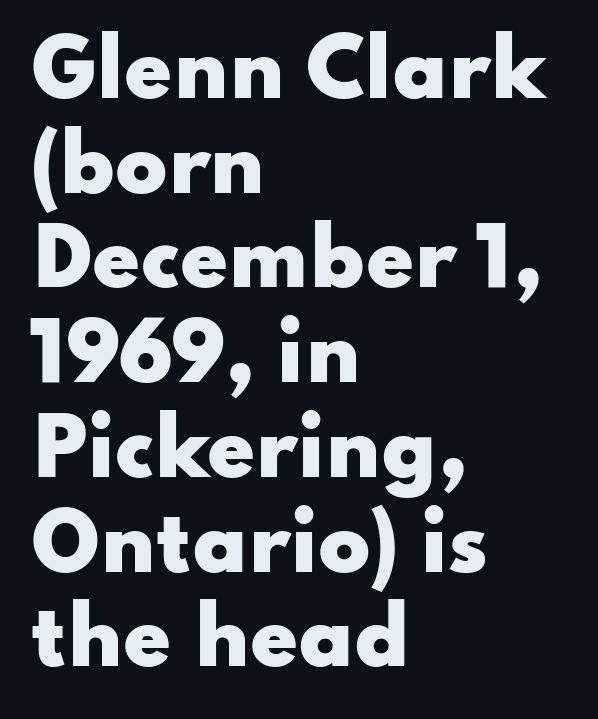
The image shows 77 px heavy, wide sans-serif type, upright; set left-aligned, line spacing 1.23x, normal letter spacing, not underlined; low stroke contrast and a small x-height.
